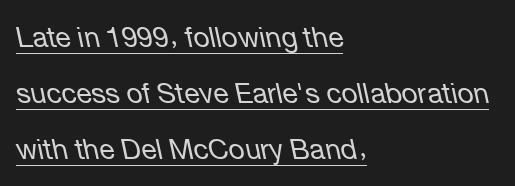
The image shows 28 px regular-weight type, italic (leaning left); set left-aligned, loose line spacing (2.0x), normal letter spacing, underlined; low stroke contrast and a medium x-height.
